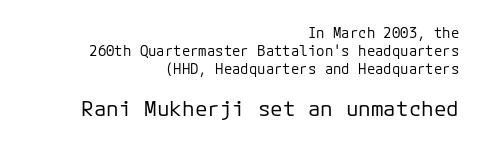
{"italic": "no", "bold": "no", "underline": "no", "align": "right", "line_spacing": "normal", "line_spacing_ratio": 1.29, "letter_spacing": "normal", "letter_spacing_em": 0.0, "larger_block": "second", "size_ratio": 1.5, "glyph_px": 21}
